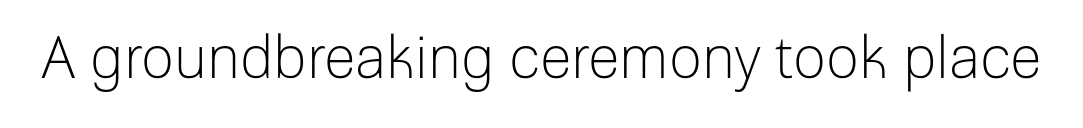
Serif or sans? Sans — the stroke terminals are bare. Has an underline been added? It has not. Do the characters align in a grid? No, the font is proportional. The type sits square on the baseline with zero lean. In terms of letterspacing, this is plain default setting.
